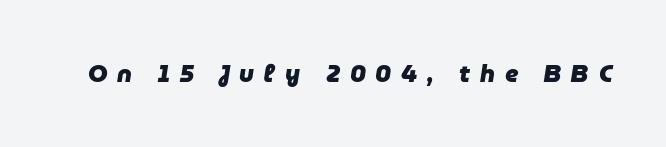
{"italic": "yes", "lean": "right", "slant_degrees": 9, "bold": "yes", "underline": "no", "letter_spacing": "wide", "letter_spacing_em": 0.41, "glyph_px": 24}
